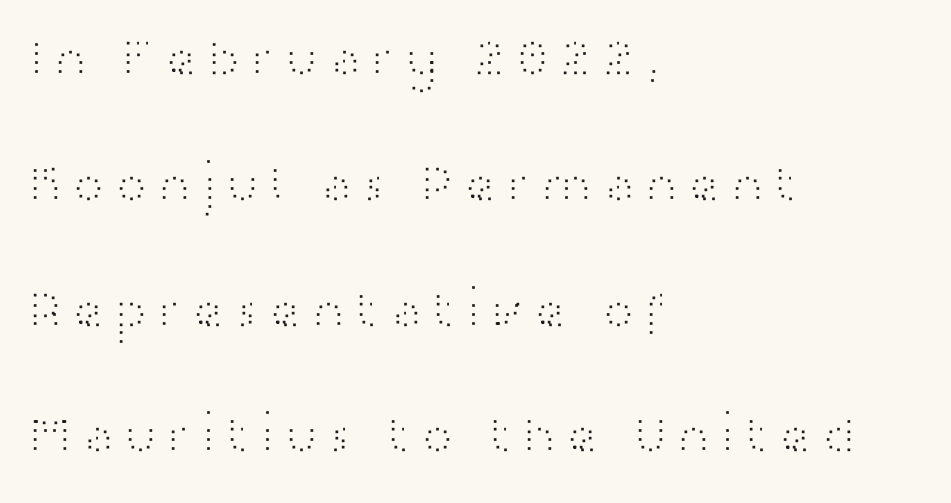
Q: Is the text bold? A: No.
Q: Is the text italic (slanted)? A: No, it is upright.
Q: Is the typeface a serif or a sans-serif typeface? A: Sans-serif.
Q: Is the text underlined? A: No.
Q: How is the paragraph aligned? A: Left-aligned.
Q: Is the spacing between lines tight, normal or loose? A: Loose.
Q: Width (condensed, normal, or wide)? A: Wide.
Q: Stroke contrast? A: High.
Q: x-height? A: Medium.
Q: Monospaced? A: No.
